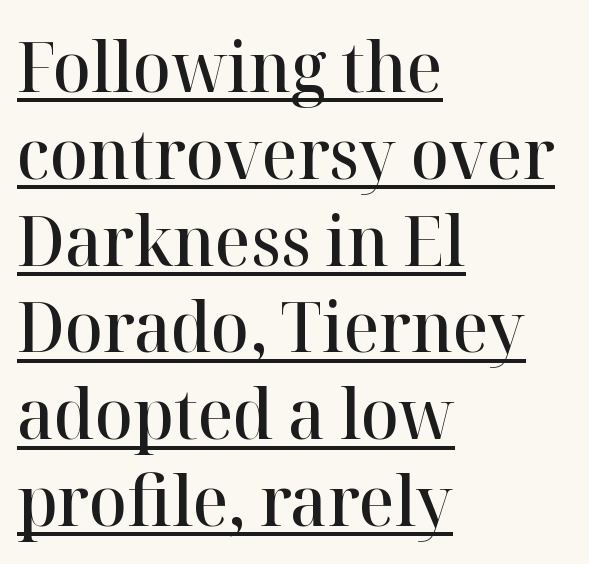
The image shows 70 px semibold serif type, upright; set left-aligned, line spacing 1.24x, normal letter spacing, underlined; high stroke contrast and a medium x-height.
